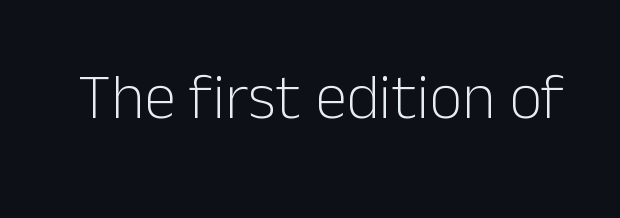
Underlining? Definitely not there. This sample has the flowing, uneven cadence of proportional lettering. Every character sits straight up, as roman type does. The cut favours lightness, reaching ordinary text weight at its darkest.
